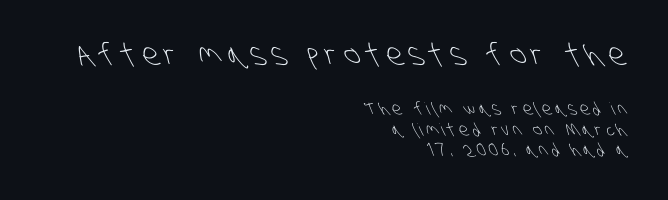
The image shows 30 px light, condensed sans-serif type; set right-aligned, line spacing 1.21x, unusually wide letter spacing (+0.2 em), not underlined; the first (top) block is 1.76x larger; low stroke contrast and a large x-height.
